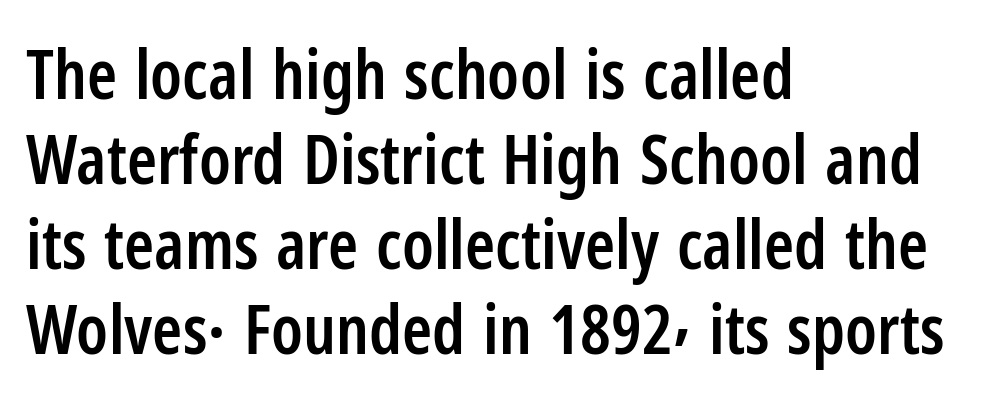
Q: Is the text bold? A: Semi-bold.
Q: Is the text italic (slanted)? A: No, it is upright.
Q: Is the typeface a serif or a sans-serif typeface? A: Sans-serif.
Q: Is the text underlined? A: No.
Q: How is the paragraph aligned? A: Left-aligned.
Q: Is the spacing between letters normal or unusually wide? A: Normal.
Q: Is the spacing between lines tight, normal or loose? A: Normal.
Q: Width (condensed, normal, or wide)? A: Condensed.
Q: Stroke contrast? A: Low.
Q: x-height? A: Medium.
Q: Monospaced? A: No.
